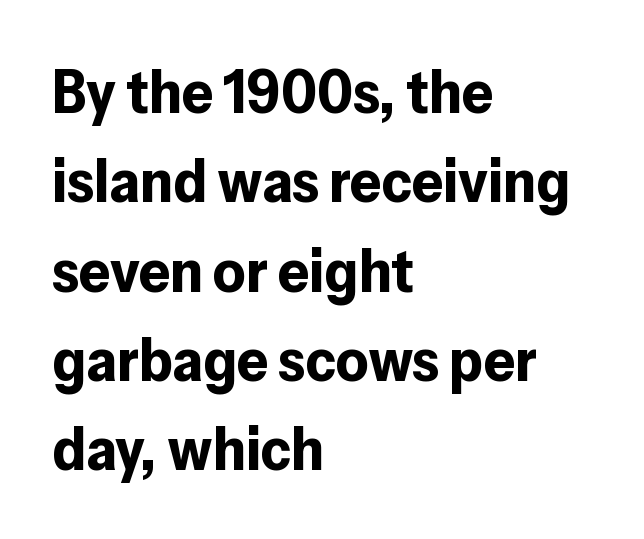
The image shows 62 px bold sans-serif type, upright; set left-aligned, normal line spacing (1.44x), normal letter spacing, not underlined; low stroke contrast and a medium x-height.
